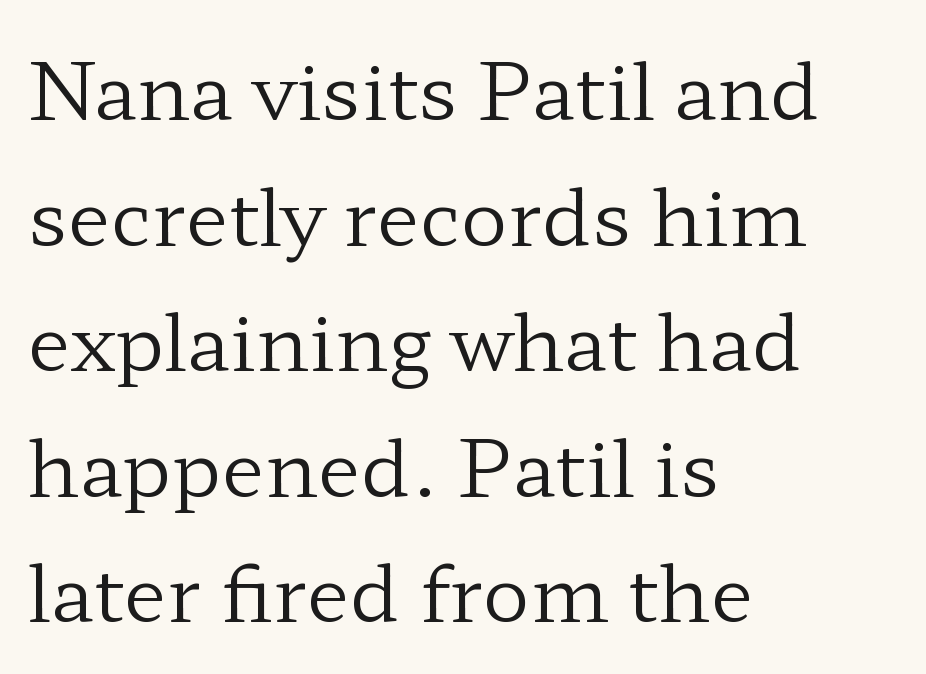
{"serif": "yes", "italic": "no", "bold": "no", "weight": "regular", "width": "wide", "stroke_contrast": "low", "x_height": "medium", "monospaced": "no", "underline": "no", "align": "left", "line_spacing": "normal", "line_spacing_ratio": 1.59, "letter_spacing": "normal", "letter_spacing_em": 0.0, "glyph_px": 79}
